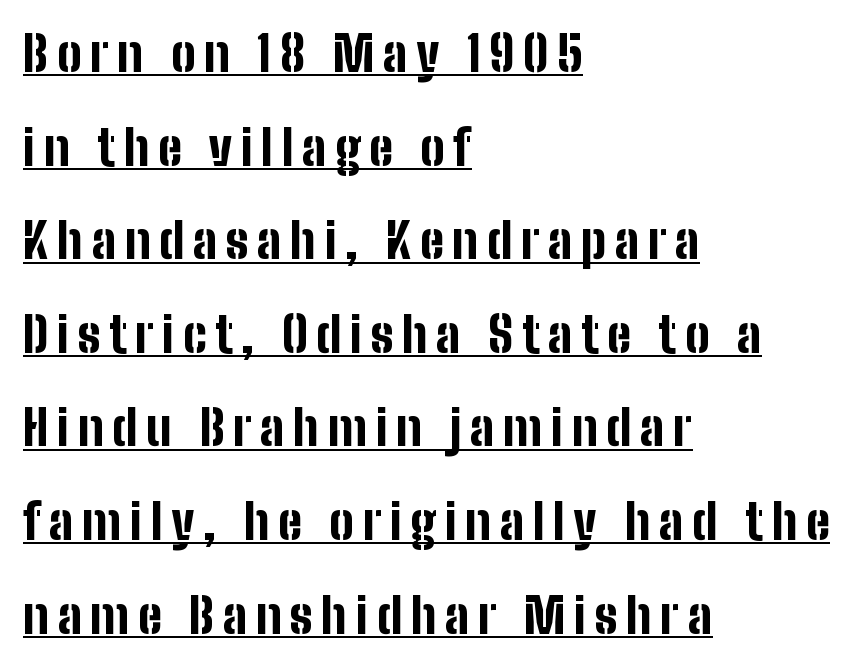
{"serif": "no", "italic": "no", "bold": "yes", "weight": "bold", "width": "condensed", "stroke_contrast": "low", "x_height": "medium", "monospaced": "no", "underline": "yes", "align": "left", "line_spacing": "loose", "line_spacing_ratio": 1.91, "glyph_px": 49}
